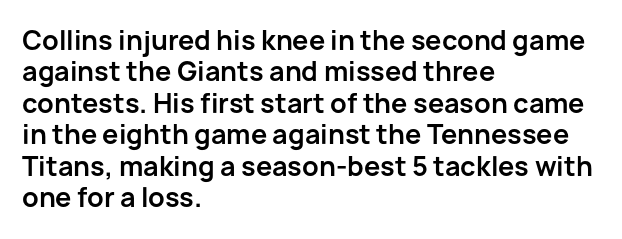
The image shows 26 px bold type, upright; set left-aligned, line spacing 1.21x, normal letter spacing, not underlined.
